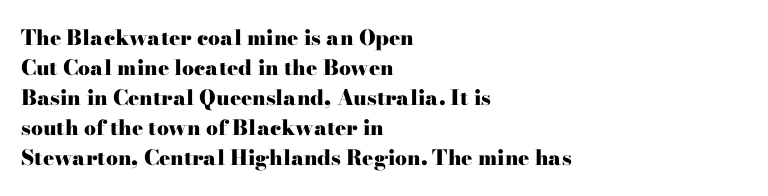
Q: Is the text bold? A: Yes.
Q: Is the text italic (slanted)? A: No, it is upright.
Q: Is the text underlined? A: No.
Q: How is the paragraph aligned? A: Left-aligned.
Q: Is the spacing between letters normal or unusually wide? A: Normal.
Q: Is the spacing between lines tight, normal or loose? A: Normal.
